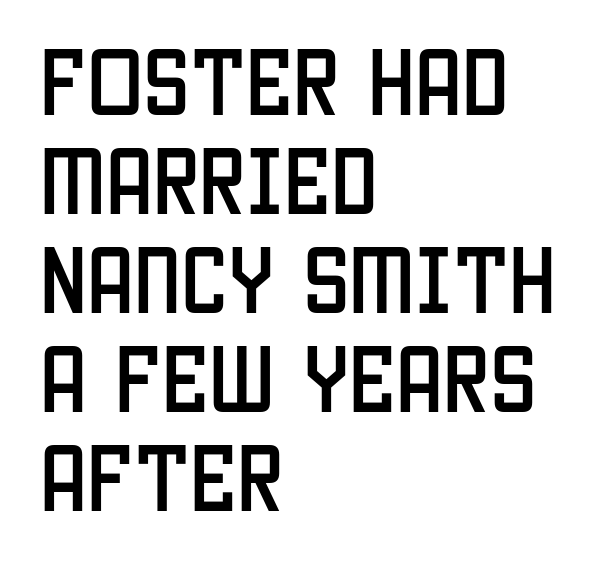
Q: Is the text italic (slanted)? A: No, it is upright.
Q: Is the typeface a serif or a sans-serif typeface? A: Sans-serif.
Q: Is the text underlined? A: No.
Q: How is the paragraph aligned? A: Left-aligned.
Q: Is the spacing between letters normal or unusually wide? A: Normal.
Q: Is the spacing between lines tight, normal or loose? A: Normal.
Q: Width (condensed, normal, or wide)? A: Condensed.
Q: Stroke contrast? A: Low.
Q: x-height? A: Large.
Q: Monospaced? A: No.
